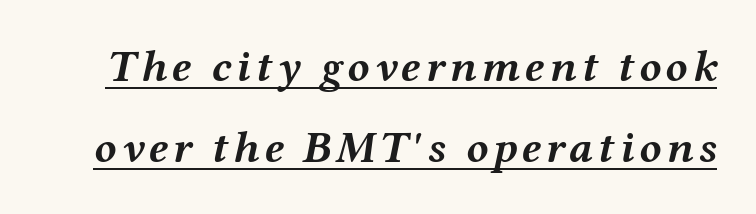
Q: Is the text bold? A: Yes.
Q: Is the text italic (slanted)? A: Yes, it leans right by about 12 degrees.
Q: Is the text underlined? A: Yes.
Q: Width (condensed, normal, or wide)? A: Wide.
Q: Stroke contrast? A: Medium.
Q: x-height? A: Medium.
Q: Monospaced? A: No.
